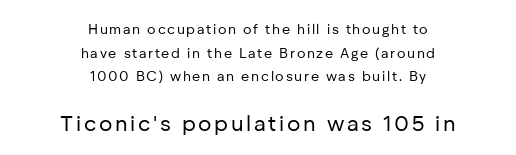
{"italic": "no", "bold": "no", "underline": "no", "align": "center", "line_spacing": "normal", "line_spacing_ratio": 1.69, "larger_block": "second", "size_ratio": 1.57, "glyph_px": 22}
